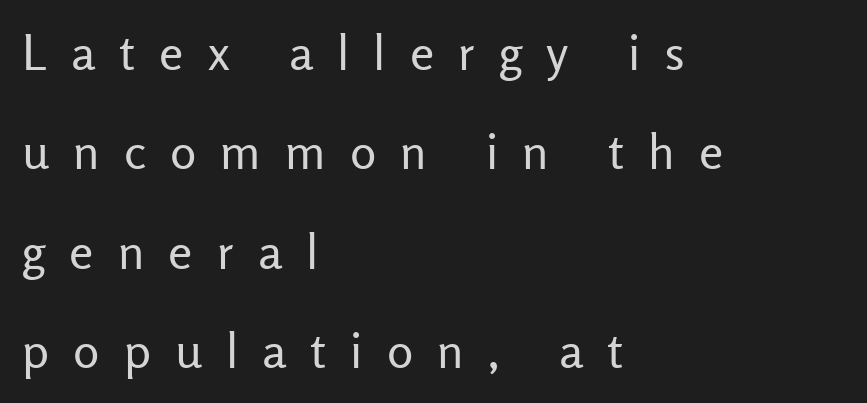
Vertical strokes here are truly vertical. These lines are rendered in a variable-pitch font. The font family rendered here belongs to the sans-serif group. No word sits above an underline. Each line starts at the same left margin while the right side varies.
